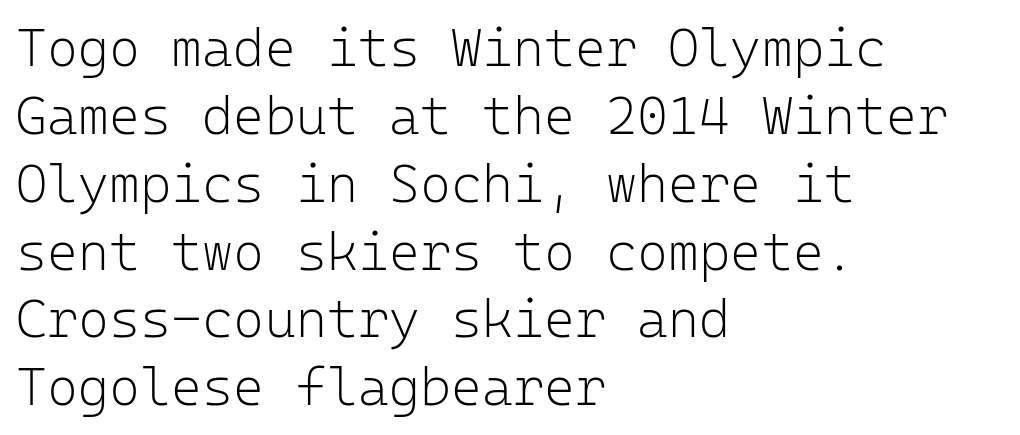
The area under the type is left untouched. Stroke thickness stays within the range of a standard reading face or lighter. The letters sit at their default tracking, neither squeezed nor spread. These lines are rendered in a fixed-pitch font.
